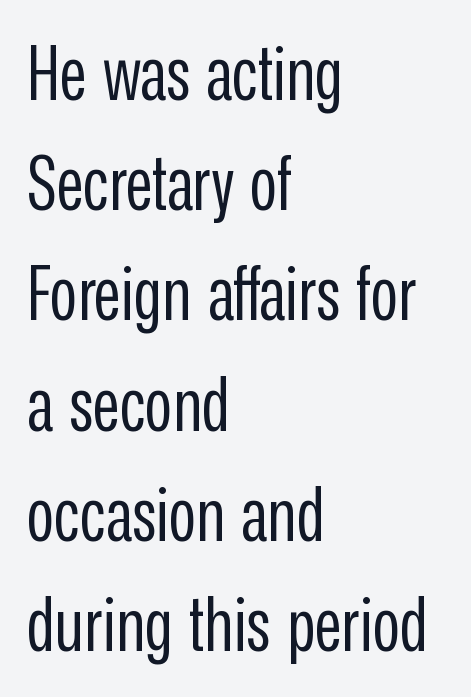
Notice how the passage keeps a crisp vertical edge on the left only. These lines were composed using upright roman letters. Letter spacing: default. You can tell from the bare stems that sans-serif type was used. Line spacing here is normal.
